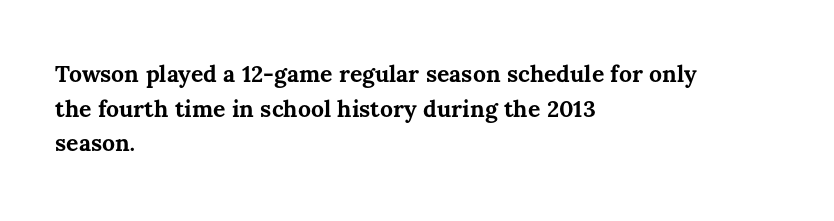
Every stem runs plumb, perpendicular to the baseline. The typesetting leans heavy: a genuine bold. Anything drawn beneath the words? Only blank space. The paragraph shown leans on its left margin. In terms of letterspacing, this is plain default setting. The space between consecutive lines is moderate.
